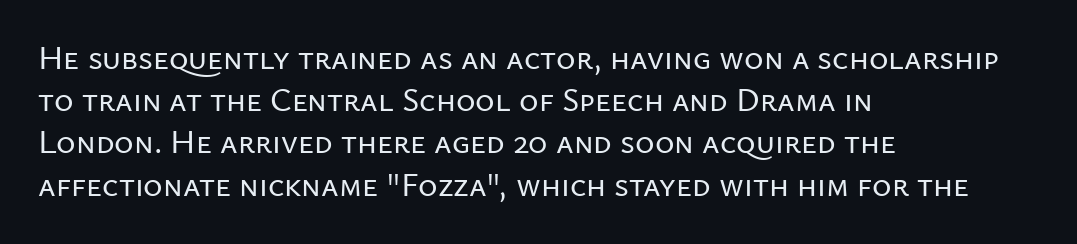
The image shows 33 px sans-serif type, upright; set left-aligned, normal line spacing (1.28x), normal letter spacing, not underlined; low stroke contrast and a medium x-height.
